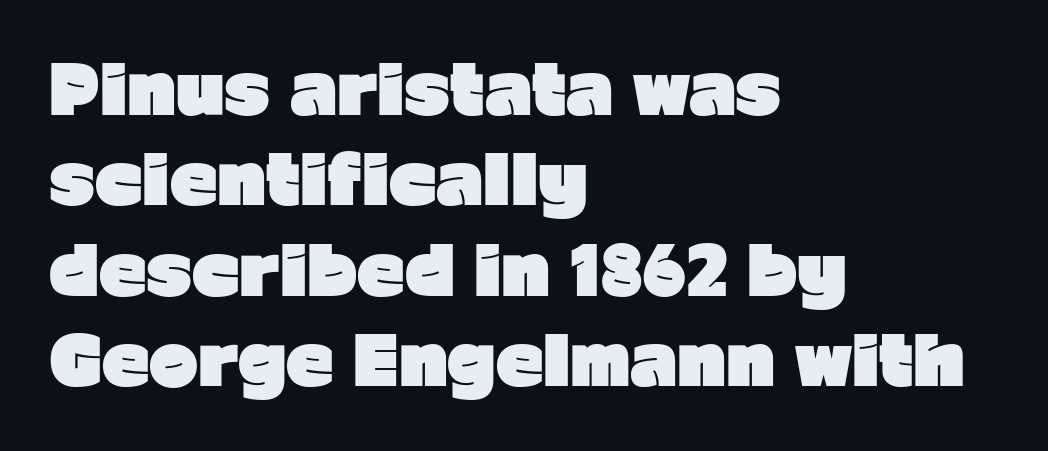
{"serif": "no", "italic": "no", "bold": "yes", "weight": "heavy", "width": "normal", "stroke_contrast": "low", "x_height": "medium", "monospaced": "no", "underline": "no", "align": "left", "line_spacing": "normal", "line_spacing_ratio": 1.37, "letter_spacing": "normal", "letter_spacing_em": 0.0, "glyph_px": 66}
